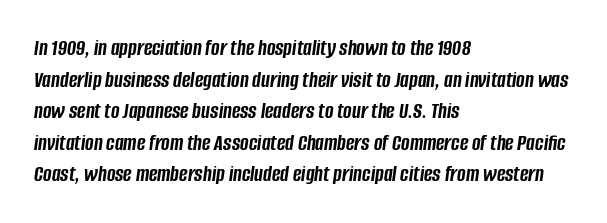
The image shows 23 px bold type, italic (leaning right); set left-aligned, normal line spacing (1.37x), normal letter spacing, not underlined.
